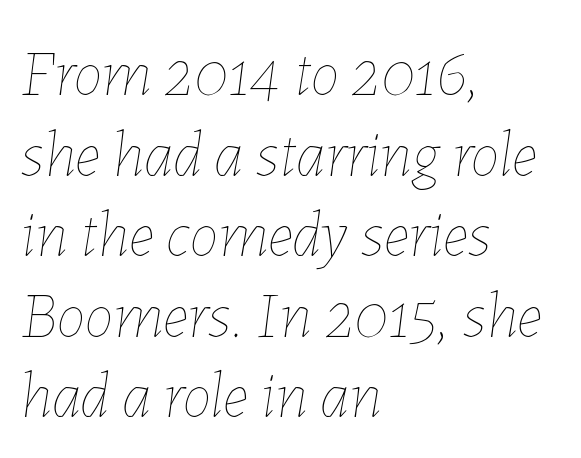
The image shows 65 px thin type, italic (leaning right); set left-aligned, line spacing 1.24x, normal letter spacing, not underlined; low stroke contrast and a medium x-height.
